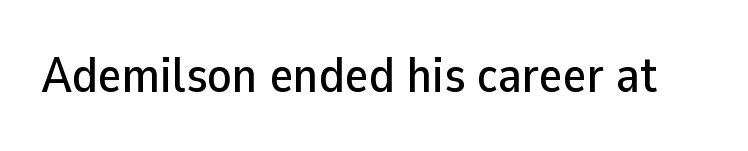
The image shows 50 px sans-serif type, upright; set normal letter spacing, not underlined; low stroke contrast and a medium x-height.
